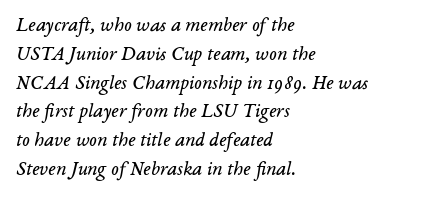
Q: Is the text bold? A: No.
Q: Is the text italic (slanted)? A: Yes, it leans right by about 14 degrees.
Q: Is the text underlined? A: No.
Q: How is the paragraph aligned? A: Left-aligned.
Q: Is the spacing between letters normal or unusually wide? A: Normal.
Q: Is the spacing between lines tight, normal or loose? A: Normal.
